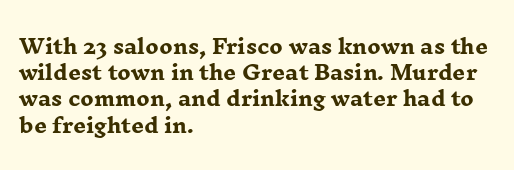
Leftover space on each line is placed entirely after the last word. Honestly, the row spacing looks completely unremarkable. This sample uses an upright cut, with every glyph sitting square on the baseline. A typesetter would call this zero additional tracking. Check the space under the baseline: it is left empty.
